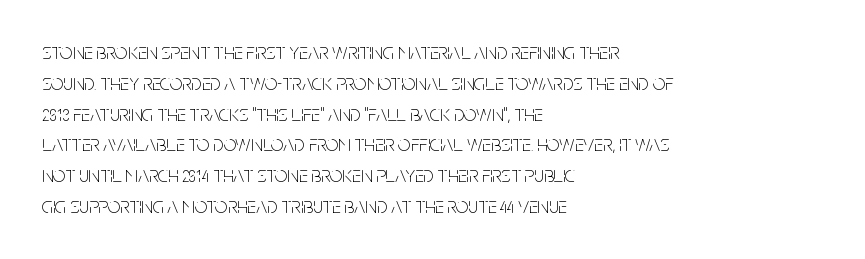
Q: Is the text bold? A: No.
Q: Is the text italic (slanted)? A: No, it is upright.
Q: Is the text underlined? A: No.
Q: How is the paragraph aligned? A: Left-aligned.
Q: Is the spacing between letters normal or unusually wide? A: Normal.
Q: Is the spacing between lines tight, normal or loose? A: Normal.
